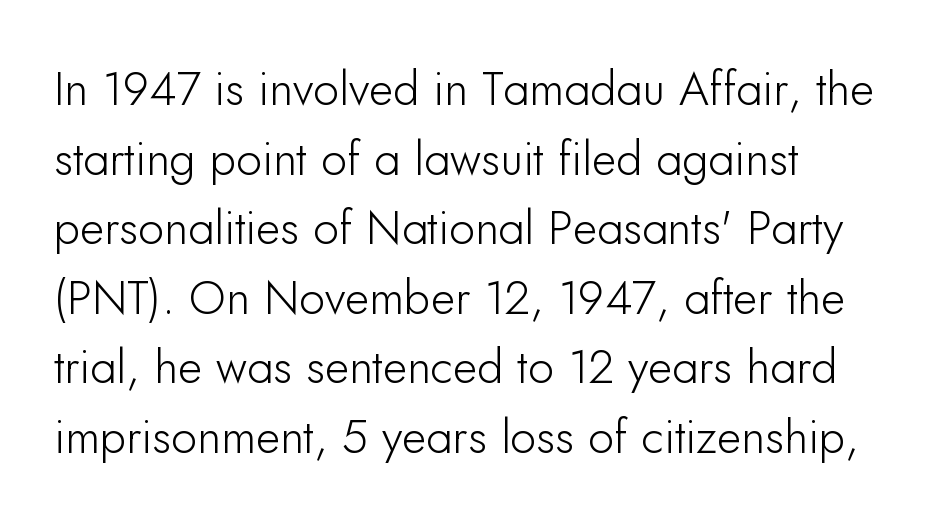
The image shows 47 px sans-serif type, upright; set left-aligned, normal line spacing (1.48x), normal letter spacing, not underlined; low stroke contrast and a small x-height.
